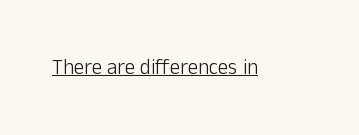
The image shows 21 px text type, upright; set normal letter spacing, underlined.
